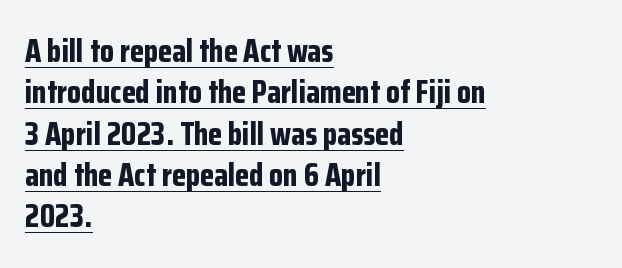
{"serif": "no", "italic": "no", "bold": "yes", "weight": "bold", "width": "condensed", "stroke_contrast": "low", "x_height": "medium", "monospaced": "no", "underline": "yes", "align": "left", "line_spacing": "normal", "line_spacing_ratio": 1.29, "letter_spacing": "normal", "letter_spacing_em": 0.0, "glyph_px": 32}
